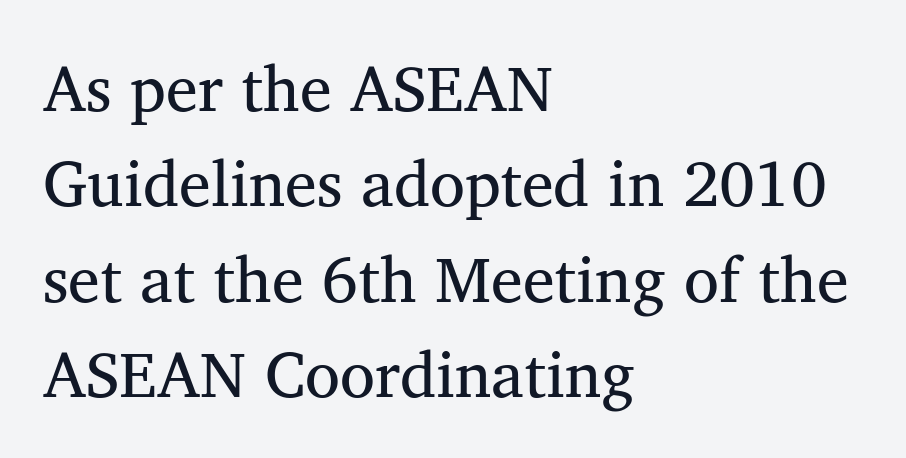
{"serif": "yes", "bold": "no", "weight": "regular", "width": "normal", "stroke_contrast": "medium", "x_height": "medium", "monospaced": "no", "underline": "no", "align": "left", "line_spacing": "normal", "line_spacing_ratio": 1.49, "letter_spacing": "normal", "letter_spacing_em": 0.0, "glyph_px": 64}
